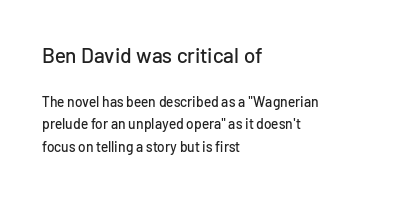
The paragraph shown leans on its left margin. A typesetter would call this leading conventional body-copy spacing. The space beneath each line is pristine and unruled. Notice how the stems are strictly vertical — no italics here. Size contrast runs from large at the top to small at the bottom.
